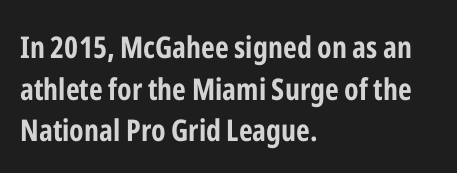
Q: Is the text bold? A: Yes.
Q: Is the text italic (slanted)? A: No, it is upright.
Q: Is the typeface a serif or a sans-serif typeface? A: Sans-serif.
Q: Is the text underlined? A: No.
Q: How is the paragraph aligned? A: Left-aligned.
Q: Is the spacing between letters normal or unusually wide? A: Normal.
Q: Is the spacing between lines tight, normal or loose? A: Normal.
Q: Width (condensed, normal, or wide)? A: Condensed.
Q: Stroke contrast? A: Low.
Q: x-height? A: Medium.
Q: Monospaced? A: No.
